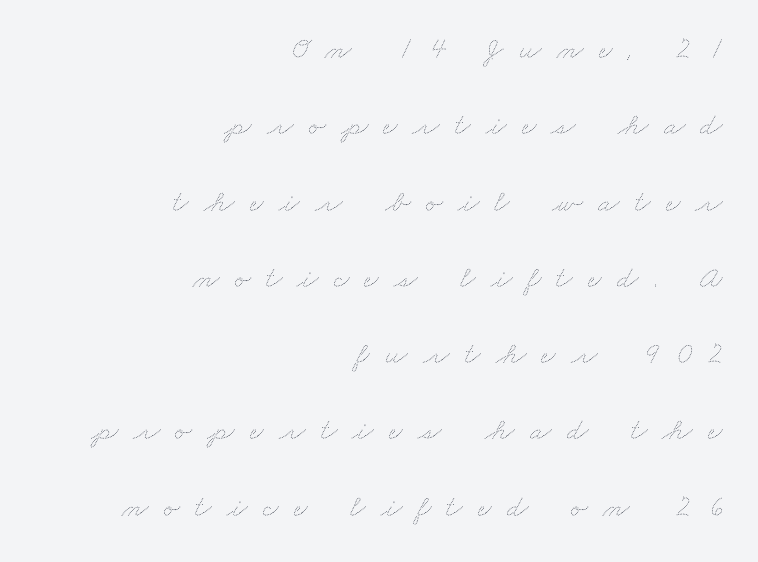
Q: Is the text bold? A: No.
Q: Is the text underlined? A: No.
Q: How is the paragraph aligned? A: Right-aligned.
Q: Is the spacing between letters normal or unusually wide? A: Unusually wide.
Q: Is the spacing between lines tight, normal or loose? A: Loose.
Q: Width (condensed, normal, or wide)? A: Wide.
Q: Stroke contrast? A: Medium.
Q: x-height? A: Small.
Q: Monospaced? A: No.
